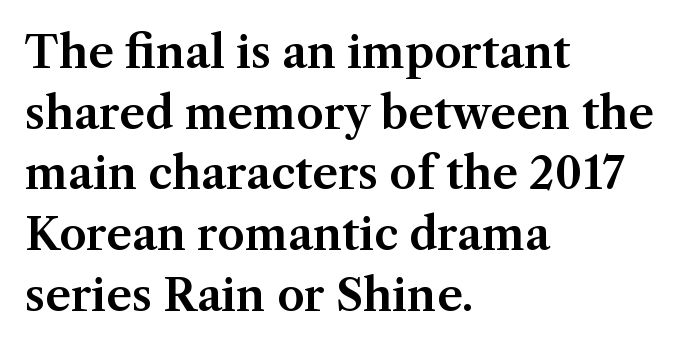
Q: Is the text italic (slanted)? A: No, it is upright.
Q: Is the typeface a serif or a sans-serif typeface? A: Serif.
Q: Is the text underlined? A: No.
Q: How is the paragraph aligned? A: Left-aligned.
Q: Is the spacing between letters normal or unusually wide? A: Normal.
Q: Is the spacing between lines tight, normal or loose? A: Normal.
Q: Width (condensed, normal, or wide)? A: Normal.
Q: Stroke contrast? A: Medium.
Q: x-height? A: Medium.
Q: Monospaced? A: No.
